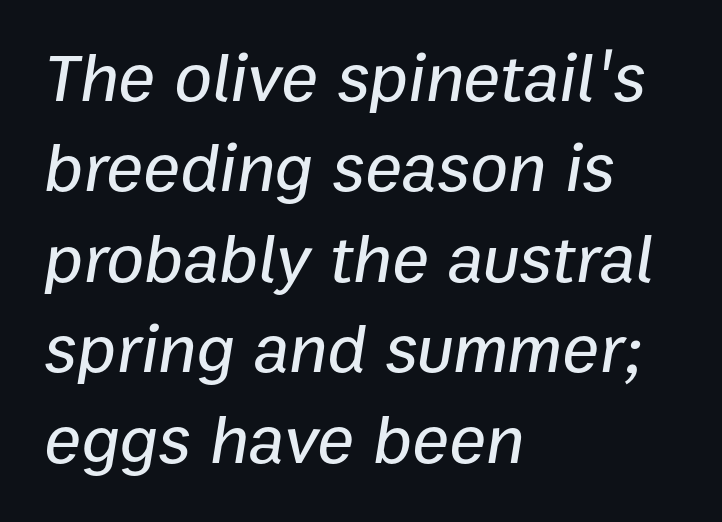
{"italic": "yes", "lean": "right", "slant_degrees": 9, "width": "normal", "stroke_contrast": "low", "x_height": "medium", "monospaced": "no", "underline": "no", "align": "left", "line_spacing": "normal", "line_spacing_ratio": 1.31, "letter_spacing": "normal", "letter_spacing_em": 0.0, "glyph_px": 69}
